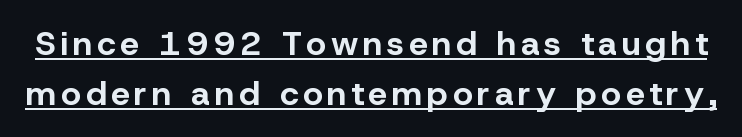
Q: Is the text bold? A: Yes.
Q: Is the text italic (slanted)? A: No, it is upright.
Q: Is the typeface a serif or a sans-serif typeface? A: Sans-serif.
Q: Is the text underlined? A: Yes.
Q: Is the spacing between lines tight, normal or loose? A: Normal.
Q: Width (condensed, normal, or wide)? A: Normal.
Q: Stroke contrast? A: Low.
Q: x-height? A: Medium.
Q: Monospaced? A: No.
